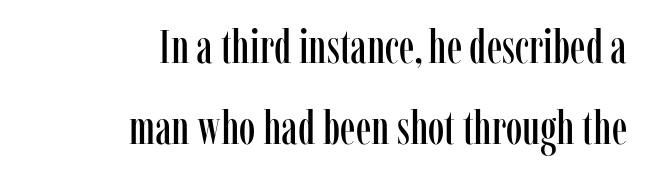
Q: Is the text italic (slanted)? A: No, it is upright.
Q: Is the typeface a serif or a sans-serif typeface? A: Serif.
Q: Is the text underlined? A: No.
Q: How is the paragraph aligned? A: Right-aligned.
Q: Is the spacing between letters normal or unusually wide? A: Normal.
Q: Width (condensed, normal, or wide)? A: Condensed.
Q: Stroke contrast? A: Low.
Q: x-height? A: Medium.
Q: Monospaced? A: No.
